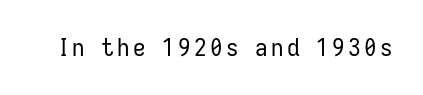
{"italic": "no", "bold": "no", "underline": "no", "glyph_px": 25}
